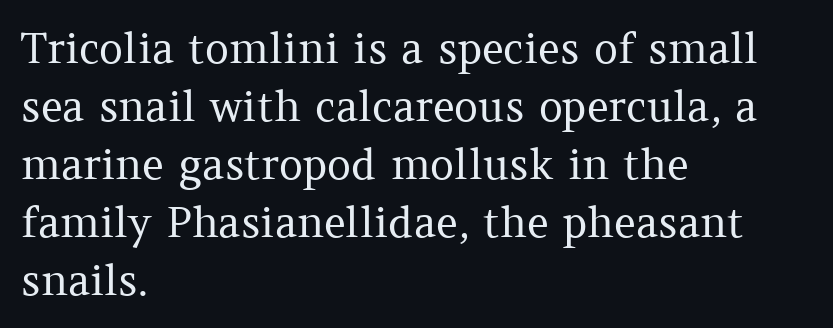
{"serif": "yes", "italic": "no", "bold": "no", "weight": "regular", "width": "normal", "stroke_contrast": "medium", "x_height": "medium", "monospaced": "no", "underline": "no", "align": "left", "line_spacing": "normal", "line_spacing_ratio": 1.38, "letter_spacing": "normal", "letter_spacing_em": 0.0, "glyph_px": 42}
